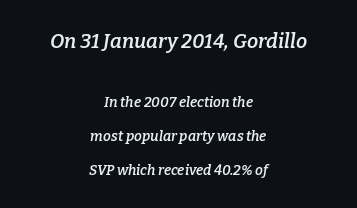
Q: Is the text bold? A: Semi-bold.
Q: Is the text italic (slanted)? A: Yes, it leans right by about 9 degrees.
Q: Is the text underlined? A: No.
Q: How is the paragraph aligned? A: Centered.
Q: Is the spacing between letters normal or unusually wide? A: Normal.
Q: Is the spacing between lines tight, normal or loose? A: Loose.
Q: Which block of text is set in a larger size, the first (top) or the second (bottom)? A: The first (top) one.
